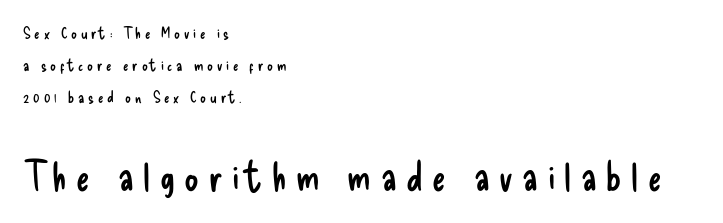
The image shows 40 px regular-weight, condensed sans-serif type, upright; set left-aligned, loose line spacing (2.01x), unusually wide letter spacing (+0.24 em), not underlined; the second (bottom) block is 2.5x larger; low stroke contrast and a small x-height.
